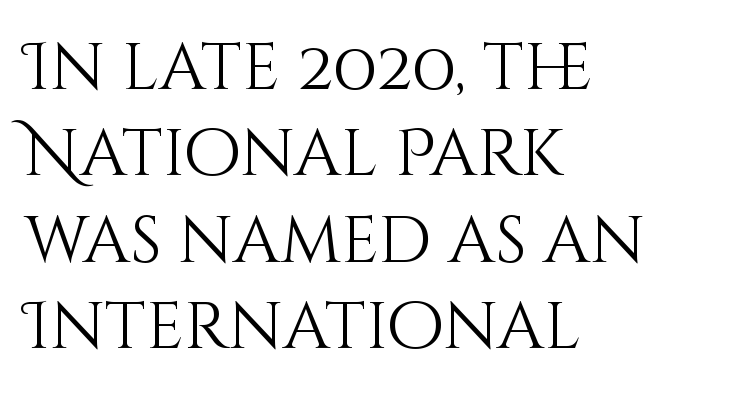
Q: Is the text bold? A: No.
Q: Is the text italic (slanted)? A: No, it is upright.
Q: Is the text underlined? A: No.
Q: How is the paragraph aligned? A: Left-aligned.
Q: Is the spacing between letters normal or unusually wide? A: Normal.
Q: Is the spacing between lines tight, normal or loose? A: Normal.
Q: Width (condensed, normal, or wide)? A: Normal.
Q: Stroke contrast? A: Medium.
Q: x-height? A: Large.
Q: Monospaced? A: No.
